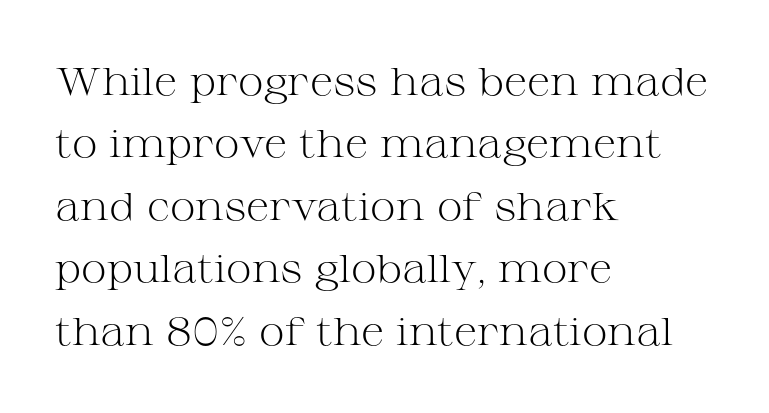
Q: Is the text bold? A: No.
Q: Is the text italic (slanted)? A: No, it is upright.
Q: Is the typeface a serif or a sans-serif typeface? A: Serif.
Q: Is the text underlined? A: No.
Q: How is the paragraph aligned? A: Left-aligned.
Q: Is the spacing between letters normal or unusually wide? A: Normal.
Q: Is the spacing between lines tight, normal or loose? A: Normal.
Q: Width (condensed, normal, or wide)? A: Wide.
Q: Stroke contrast? A: Medium.
Q: x-height? A: Medium.
Q: Monospaced? A: No.
